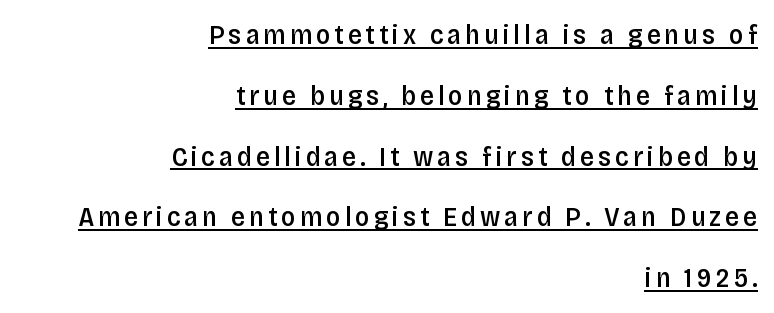
{"serif": "no", "italic": "no", "bold": "semi", "weight": "semibold", "width": "condensed", "stroke_contrast": "low", "x_height": "large", "monospaced": "no", "underline": "yes", "align": "right", "line_spacing": "loose", "line_spacing_ratio": 2.17, "glyph_px": 28}
